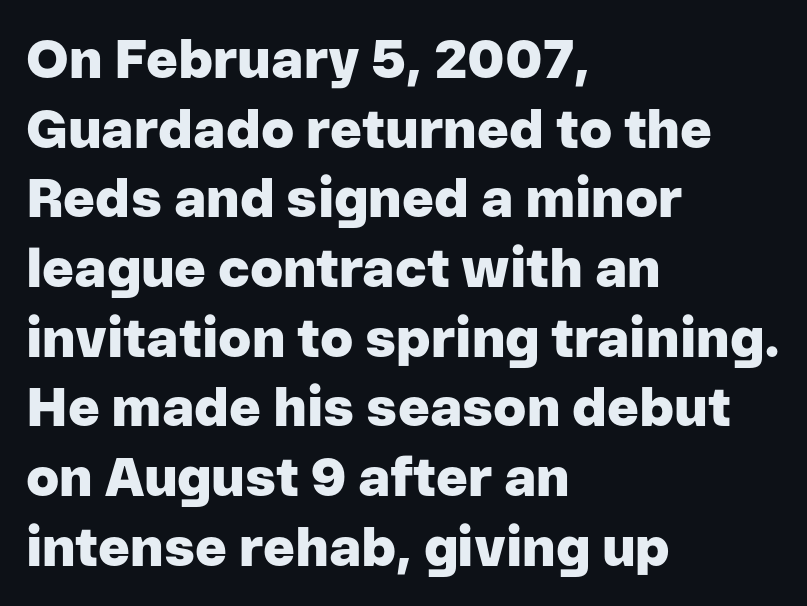
Q: Is the text bold? A: Yes.
Q: Is the text italic (slanted)? A: No, it is upright.
Q: Is the typeface a serif or a sans-serif typeface? A: Sans-serif.
Q: Is the text underlined? A: No.
Q: How is the paragraph aligned? A: Left-aligned.
Q: Is the spacing between letters normal or unusually wide? A: Normal.
Q: Is the spacing between lines tight, normal or loose? A: Normal.
Q: Width (condensed, normal, or wide)? A: Normal.
Q: Stroke contrast? A: Low.
Q: x-height? A: Medium.
Q: Monospaced? A: No.
